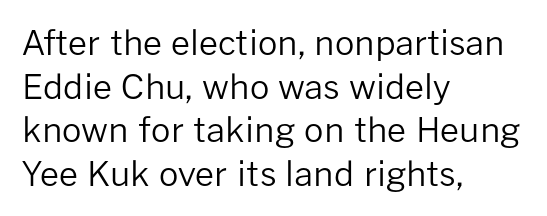
{"serif": "no", "italic": "no", "bold": "no", "weight": "regular", "width": "normal", "stroke_contrast": "low", "x_height": "medium", "monospaced": "no", "underline": "no", "align": "left", "line_spacing": "normal", "line_spacing_ratio": 1.28, "letter_spacing": "normal", "letter_spacing_em": 0.0, "glyph_px": 34}
